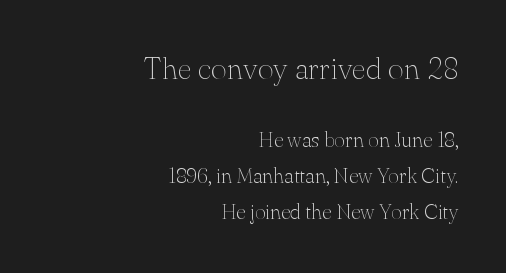
Q: Is the text bold? A: No.
Q: Is the text italic (slanted)? A: No, it is upright.
Q: Is the typeface a serif or a sans-serif typeface? A: Serif.
Q: Is the text underlined? A: No.
Q: How is the paragraph aligned? A: Right-aligned.
Q: Is the spacing between letters normal or unusually wide? A: Normal.
Q: Which block of text is set in a larger size, the first (top) or the second (bottom)? A: The first (top) one.
Q: Width (condensed, normal, or wide)? A: Normal.
Q: Stroke contrast? A: Medium.
Q: x-height? A: Small.
Q: Monospaced? A: No.
